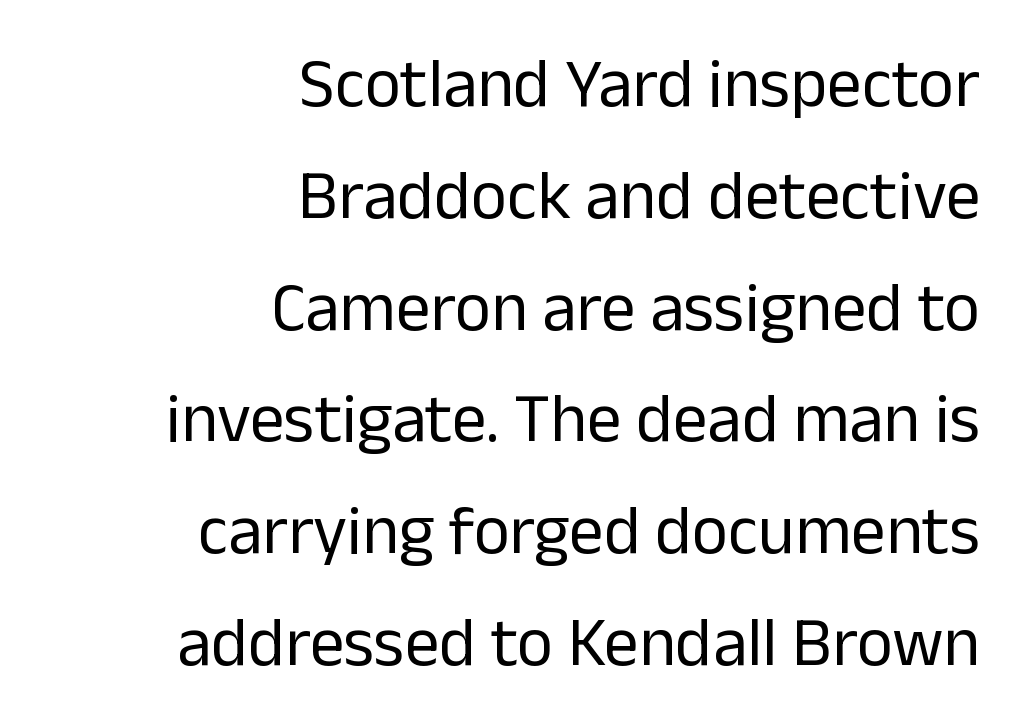
The image shows 69 px regular-weight sans-serif type, upright; set right-aligned, normal line spacing (1.62x), normal letter spacing, not underlined; low stroke contrast and a medium x-height.
